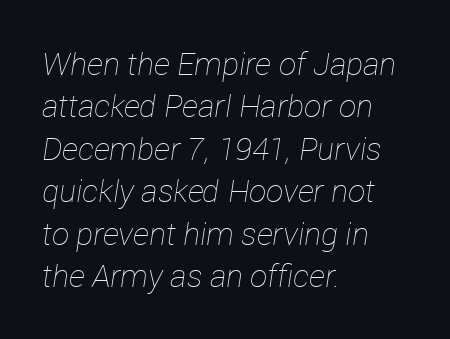
Q: Is the text bold? A: No.
Q: Is the text italic (slanted)? A: Yes, it leans right by about 12 degrees.
Q: Is the text underlined? A: No.
Q: How is the paragraph aligned? A: Left-aligned.
Q: Is the spacing between letters normal or unusually wide? A: Normal.
Q: Is the spacing between lines tight, normal or loose? A: Normal.
Q: Width (condensed, normal, or wide)? A: Normal.
Q: Stroke contrast? A: Low.
Q: x-height? A: Medium.
Q: Monospaced? A: No.
